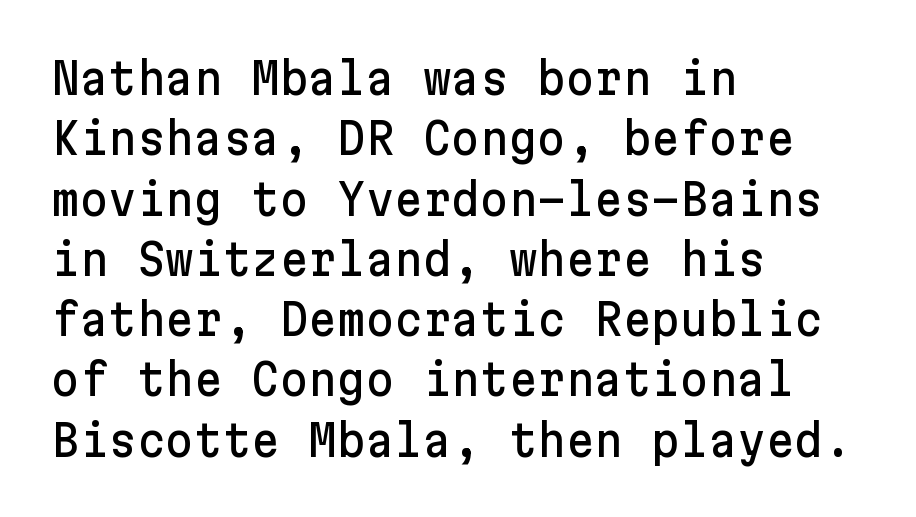
Q: Is the text italic (slanted)? A: No, it is upright.
Q: Is the typeface a serif or a sans-serif typeface? A: Sans-serif.
Q: Is the text underlined? A: No.
Q: How is the paragraph aligned? A: Left-aligned.
Q: Is the spacing between letters normal or unusually wide? A: Normal.
Q: Is the spacing between lines tight, normal or loose? A: Normal.
Q: Width (condensed, normal, or wide)? A: Normal.
Q: Stroke contrast? A: Low.
Q: x-height? A: Medium.
